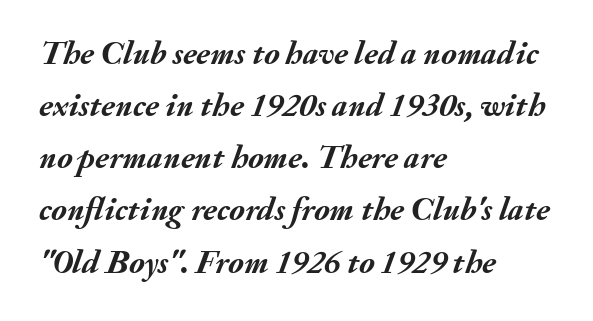
Q: Is the text bold? A: Yes.
Q: Is the text italic (slanted)? A: Yes, it leans right by about 20 degrees.
Q: Is the text underlined? A: No.
Q: How is the paragraph aligned? A: Left-aligned.
Q: Is the spacing between letters normal or unusually wide? A: Normal.
Q: Is the spacing between lines tight, normal or loose? A: Normal.
Q: Width (condensed, normal, or wide)? A: Normal.
Q: Stroke contrast? A: Medium.
Q: x-height? A: Small.
Q: Monospaced? A: No.
